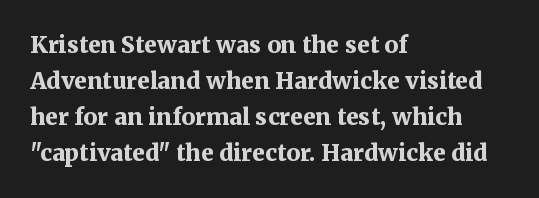
The image shows 23 px bold type, upright; set left-aligned, normal line spacing (1.56x), normal letter spacing, not underlined.
